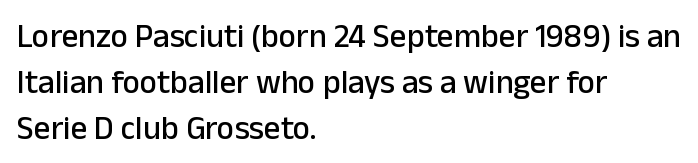
{"serif": "no", "italic": "no", "width": "normal", "stroke_contrast": "low", "x_height": "medium", "monospaced": "no", "underline": "no", "align": "left", "line_spacing": "normal", "line_spacing_ratio": 1.39, "letter_spacing": "normal", "letter_spacing_em": 0.0, "glyph_px": 33}
